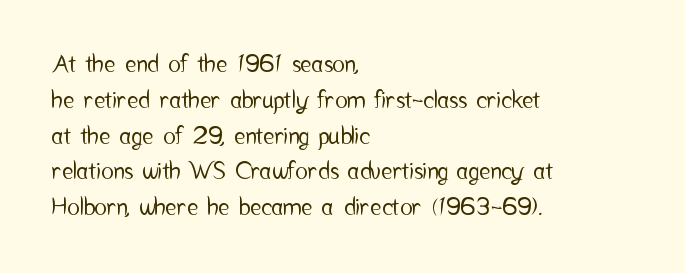
Q: Is the text italic (slanted)? A: No, it is upright.
Q: Is the text underlined? A: No.
Q: How is the paragraph aligned? A: Left-aligned.
Q: Is the spacing between letters normal or unusually wide? A: Normal.
Q: Is the spacing between lines tight, normal or loose? A: Normal.
